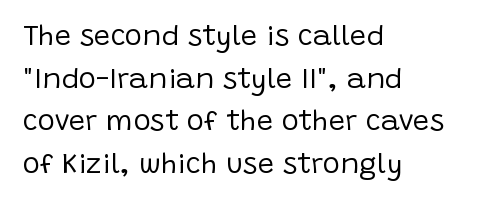
Q: Is the text bold? A: No.
Q: Is the text italic (slanted)? A: No, it is upright.
Q: Is the typeface a serif or a sans-serif typeface? A: Sans-serif.
Q: Is the text underlined? A: No.
Q: How is the paragraph aligned? A: Left-aligned.
Q: Is the spacing between letters normal or unusually wide? A: Normal.
Q: Is the spacing between lines tight, normal or loose? A: Normal.
Q: Width (condensed, normal, or wide)? A: Normal.
Q: Stroke contrast? A: Low.
Q: x-height? A: Large.
Q: Monospaced? A: No.
